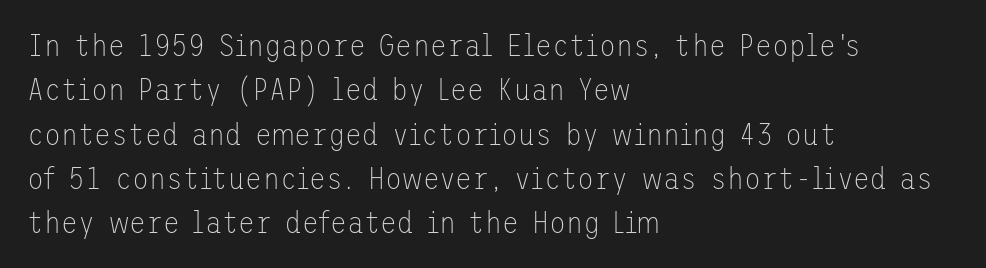
{"serif": "no", "italic": "no", "bold": "no", "weight": "thin", "width": "normal", "stroke_contrast": "low", "x_height": "medium", "underline": "no", "align": "left", "line_spacing": "normal", "line_spacing_ratio": 1.43, "letter_spacing": "normal", "letter_spacing_em": 0.0, "glyph_px": 31}
